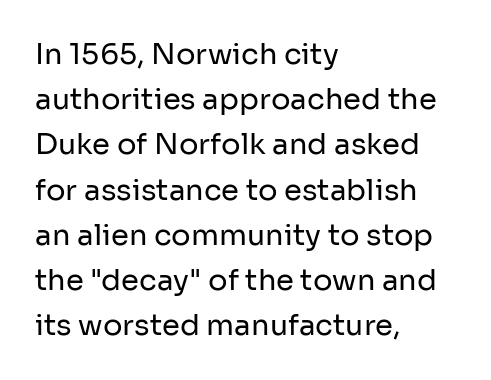
{"serif": "no", "italic": "no", "bold": "no", "weight": "regular", "width": "normal", "stroke_contrast": "low", "x_height": "medium", "monospaced": "no", "underline": "no", "align": "left", "line_spacing": "normal", "line_spacing_ratio": 1.56, "letter_spacing": "normal", "letter_spacing_em": 0.0, "glyph_px": 29}
